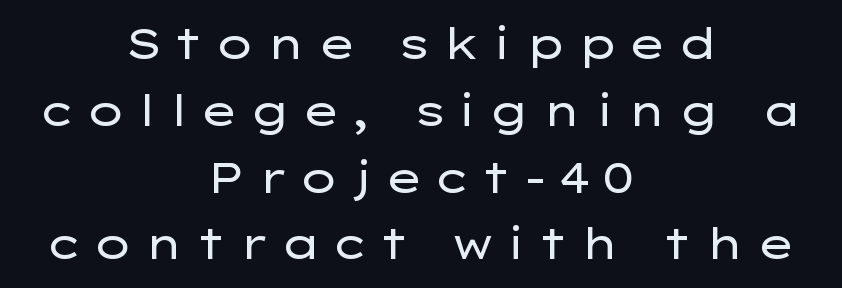
Visually the block forms a symmetrical silhouette, jagged on both flanks. The tracking jumps out immediately: characters are airy and widely separated. The font family rendered here belongs to the sans-serif group. Think standard paragraph weight, or any step lighter than that. Does the lettering tilt? It doesn't — this is upright. The rows are spaced the way most documents space them.
